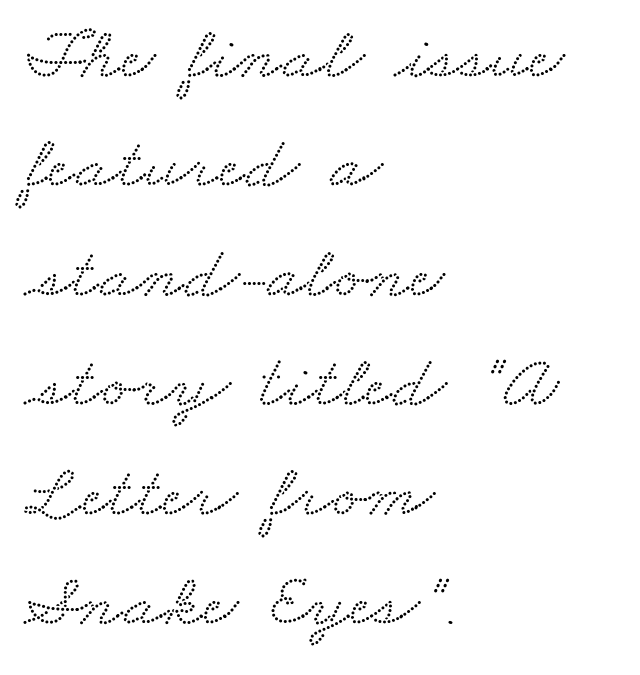
The strip under each line holds only bare page. Each letter keeps its own natural width here, so spacing adapts to shape. The rows are spaced the way most documents space them. Old-style or modern, the face here clearly has serifs. Is the block centered? No — it sits flush against the left margin. Short note: letters normally spaced.
